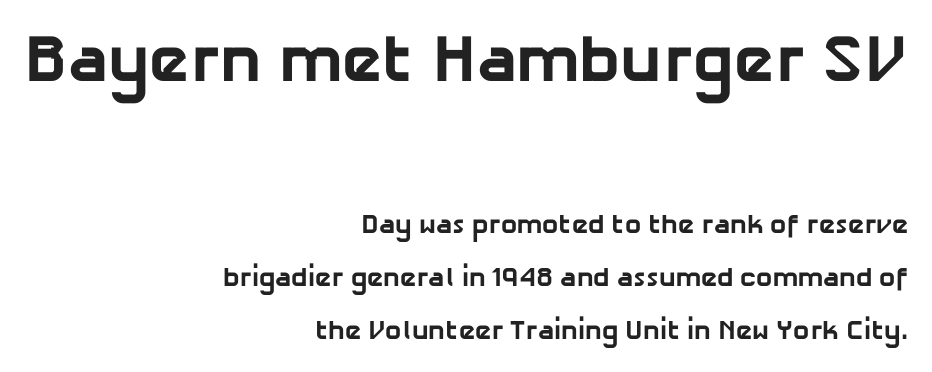
Serif or sans? Sans — the stroke terminals are bare. Each letter keeps its own natural width here, so spacing adapts to shape. You'd pick this weight for a headline — it's a proper bold. The designer dialed line spacing up above the default. The baseline area is clear.
